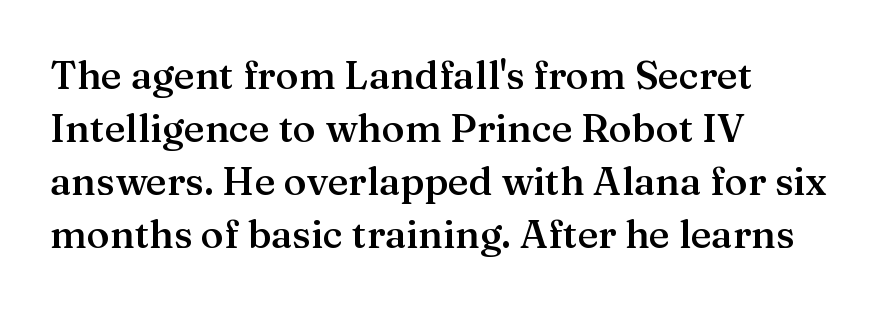
Type style note: has serifs. Type without underlining. Left-aligned paragraph, ragged on the right. The lettering holds an erect, upright posture throughout. Each new line begins a customary step beneath the previous one.
